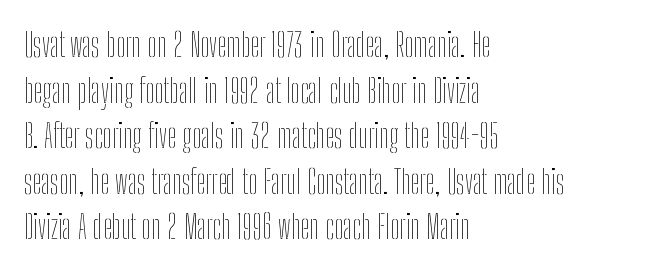
{"italic": "no", "bold": "no", "weight": "thin", "width": "condensed", "stroke_contrast": "low", "x_height": "medium", "monospaced": "no", "underline": "no", "align": "left", "line_spacing": "normal", "line_spacing_ratio": 1.38, "letter_spacing": "normal", "letter_spacing_em": 0.0, "glyph_px": 33}
